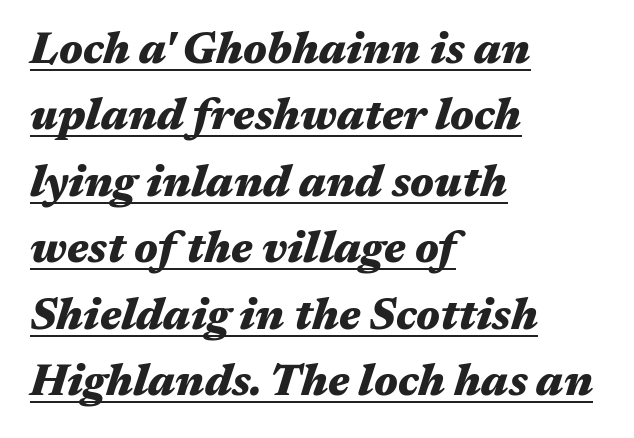
Q: Is the text bold? A: Yes.
Q: Is the text italic (slanted)? A: Yes, it leans right by about 17 degrees.
Q: Is the text underlined? A: Yes.
Q: How is the paragraph aligned? A: Left-aligned.
Q: Is the spacing between letters normal or unusually wide? A: Normal.
Q: Is the spacing between lines tight, normal or loose? A: Normal.
Q: Width (condensed, normal, or wide)? A: Wide.
Q: Stroke contrast? A: Medium.
Q: x-height? A: Medium.
Q: Monospaced? A: No.
